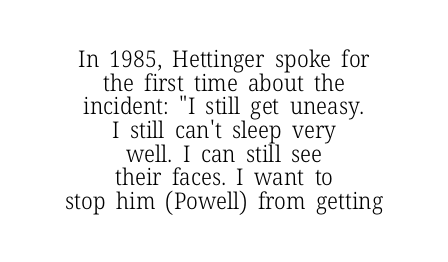
{"italic": "no", "bold": "no", "underline": "no", "align": "center", "line_spacing": "tight", "line_spacing_ratio": 1.03, "letter_spacing": "normal", "letter_spacing_em": 0.0, "glyph_px": 23}
